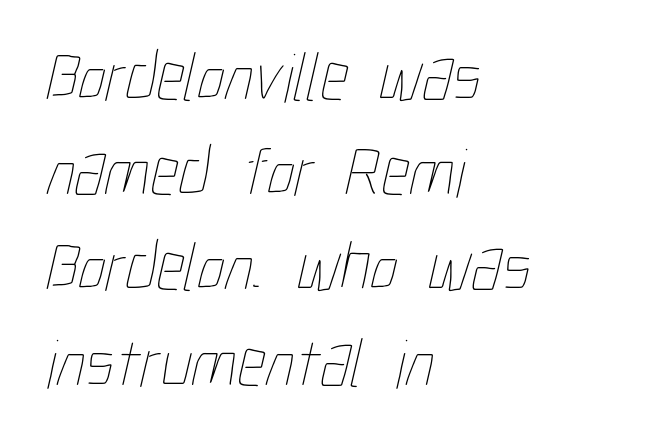
Q: Is the text bold? A: No.
Q: Is the text underlined? A: No.
Q: How is the paragraph aligned? A: Left-aligned.
Q: Is the spacing between letters normal or unusually wide? A: Normal.
Q: Is the spacing between lines tight, normal or loose? A: Normal.
Q: Width (condensed, normal, or wide)? A: Condensed.
Q: Stroke contrast? A: Low.
Q: x-height? A: Medium.
Q: Monospaced? A: No.
